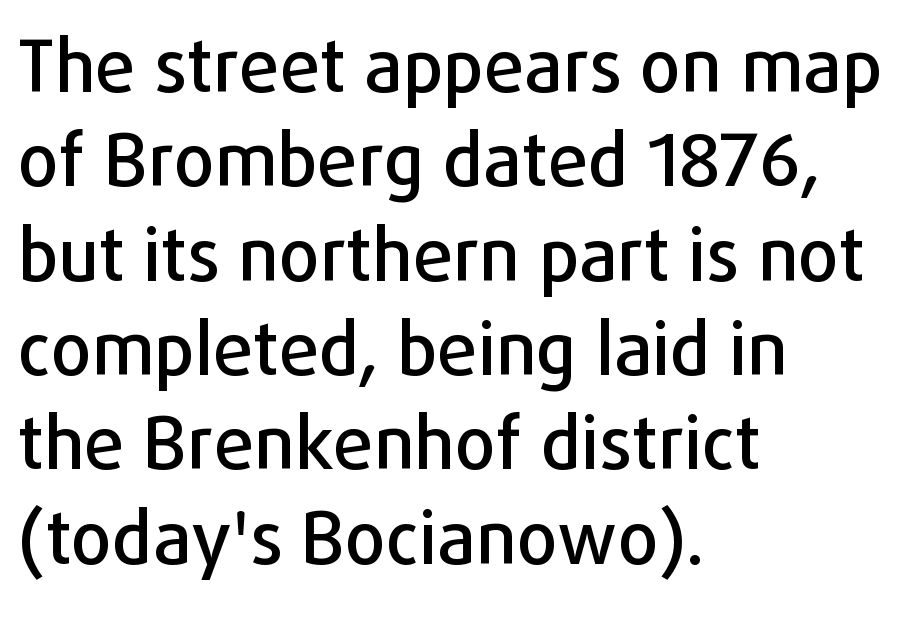
The image shows 72 px sans-serif type, upright; set left-aligned, normal line spacing (1.31x), normal letter spacing, not underlined; low stroke contrast and a medium x-height.
